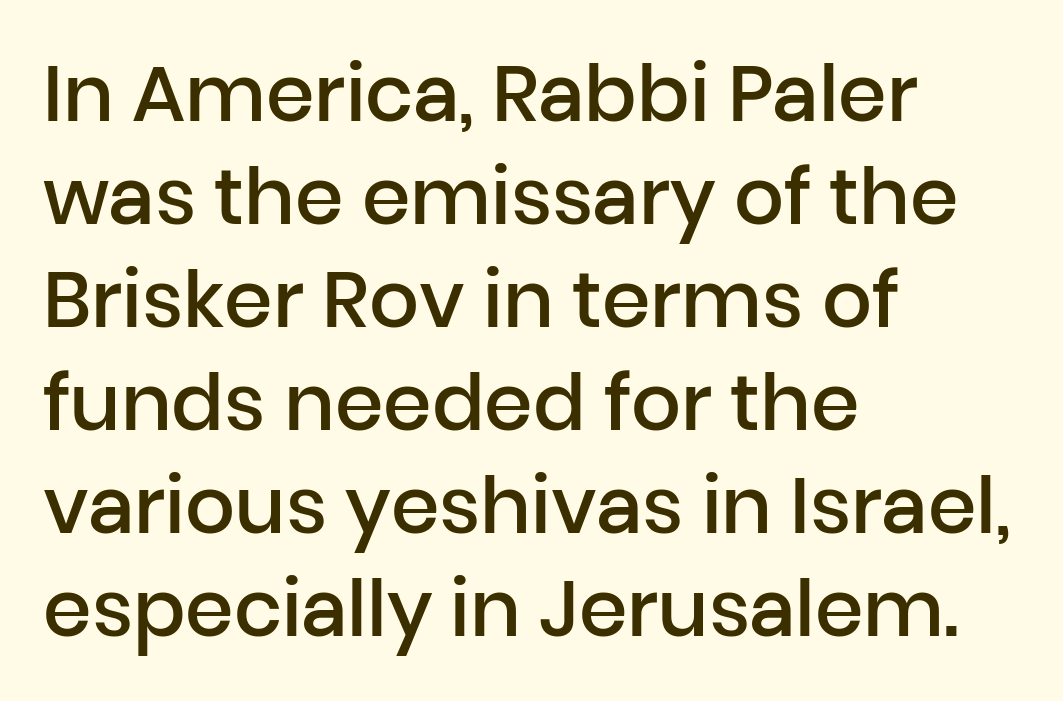
{"serif": "no", "italic": "no", "bold": "semi", "weight": "semibold", "width": "normal", "stroke_contrast": "low", "x_height": "medium", "monospaced": "no", "underline": "no", "align": "left", "line_spacing": "normal", "line_spacing_ratio": 1.32, "letter_spacing": "normal", "letter_spacing_em": 0.0, "glyph_px": 78}
